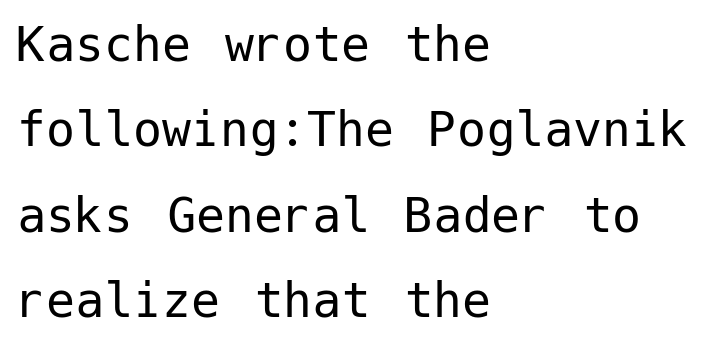
The image shows 58 px regular-weight sans-serif type, upright; set left-aligned, normal line spacing (1.47x), normal letter spacing, not underlined; low stroke contrast and a medium x-height.
